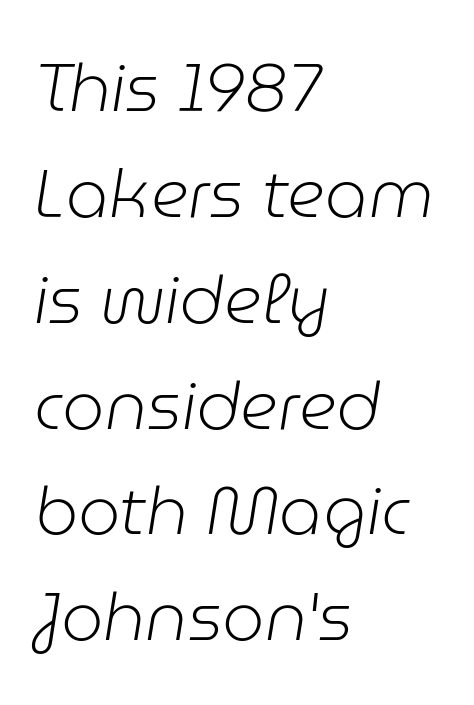
The rendering uses a moderate line-height, typical for paragraphs. Spacing between characters is what you'd get straight out of the box. Plain, unruled lines of type. Summary of weight: not heavy and not bold. You could not count columns in this text — the font is proportionally spaced.
